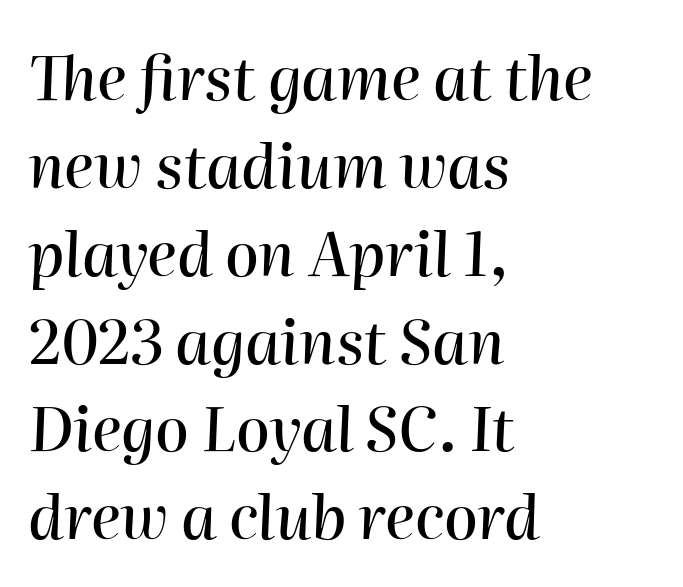
Q: Is the text italic (slanted)? A: Yes, it leans right by about 2 degrees.
Q: Is the text underlined? A: No.
Q: How is the paragraph aligned? A: Left-aligned.
Q: Is the spacing between letters normal or unusually wide? A: Normal.
Q: Is the spacing between lines tight, normal or loose? A: Normal.
Q: Width (condensed, normal, or wide)? A: Normal.
Q: Stroke contrast? A: High.
Q: x-height? A: Medium.
Q: Monospaced? A: No.
